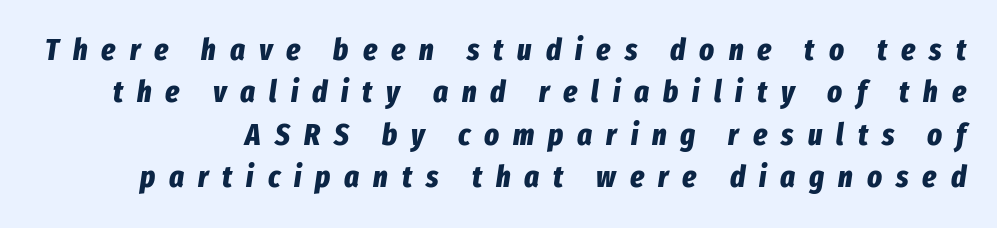
{"italic": "yes", "lean": "right", "slant_degrees": 8, "bold": "yes", "weight": "bold", "width": "condensed", "stroke_contrast": "low", "x_height": "medium", "monospaced": "no", "underline": "no", "line_spacing": "normal", "line_spacing_ratio": 1.37, "letter_spacing": "wide", "letter_spacing_em": 0.45, "glyph_px": 31}
